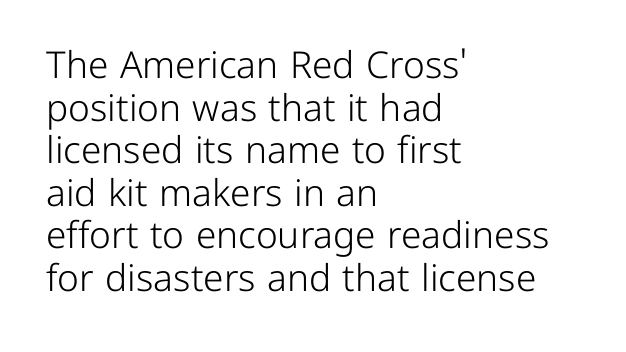
{"serif": "no", "italic": "no", "bold": "no", "weight": "light", "width": "normal", "stroke_contrast": "low", "x_height": "medium", "monospaced": "no", "underline": "no", "align": "left", "line_spacing": "tight", "line_spacing_ratio": 1.15, "letter_spacing": "normal", "letter_spacing_em": 0.0, "glyph_px": 37}
